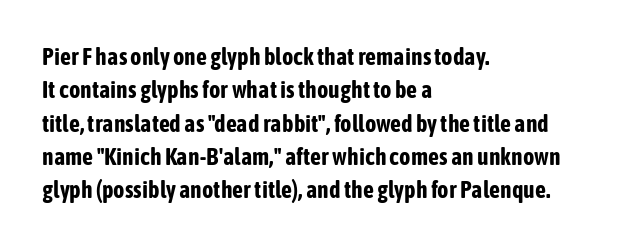
{"italic": "no", "bold": "yes", "underline": "no", "align": "left", "line_spacing": "normal", "line_spacing_ratio": 1.39, "letter_spacing": "normal", "letter_spacing_em": 0.0, "glyph_px": 24}
